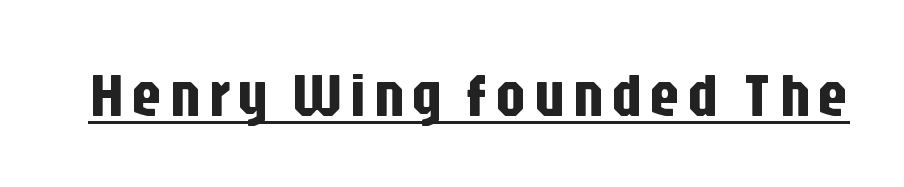
The image shows 61 px condensed sans-serif type, upright; set underlined; low stroke contrast and a large x-height.
